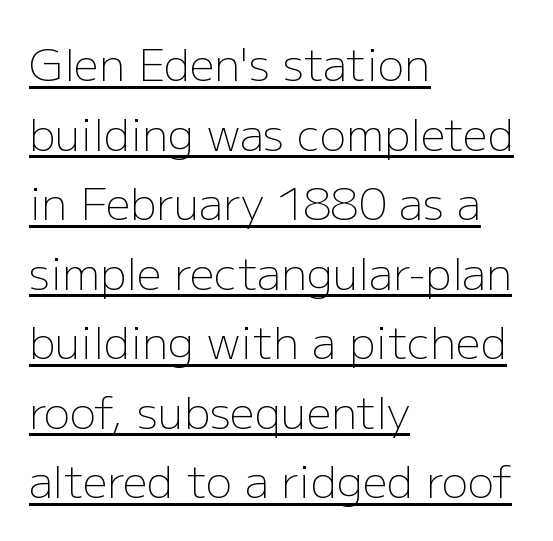
Q: Is the text bold? A: No.
Q: Is the text italic (slanted)? A: No, it is upright.
Q: Is the typeface a serif or a sans-serif typeface? A: Sans-serif.
Q: Is the text underlined? A: Yes.
Q: How is the paragraph aligned? A: Left-aligned.
Q: Is the spacing between letters normal or unusually wide? A: Normal.
Q: Is the spacing between lines tight, normal or loose? A: Normal.
Q: Width (condensed, normal, or wide)? A: Normal.
Q: Stroke contrast? A: Low.
Q: x-height? A: Medium.
Q: Monospaced? A: No.
